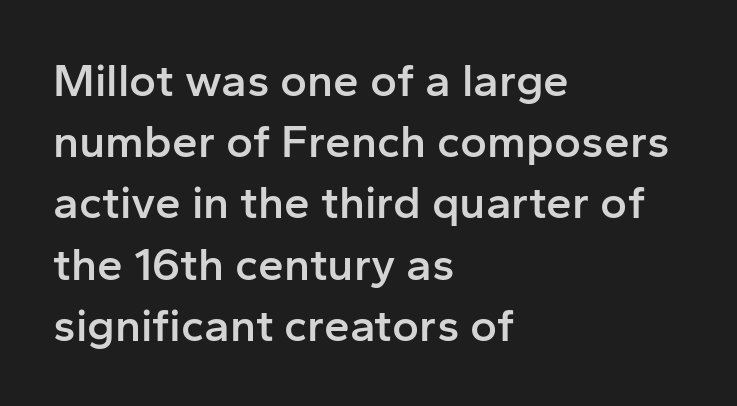
The image shows 46 px semibold sans-serif type, upright; set left-aligned, normal line spacing (1.33x), normal letter spacing, not underlined; low stroke contrast and a medium x-height.
